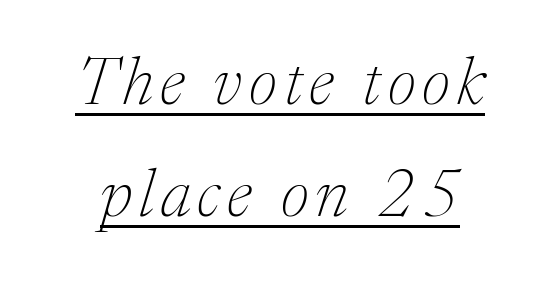
{"serif": "yes", "italic": "yes", "lean": "right", "slant_degrees": 17, "bold": "no", "weight": "thin", "width": "normal", "stroke_contrast": "medium", "x_height": "medium", "monospaced": "no", "underline": "yes", "line_spacing": "normal", "line_spacing_ratio": 1.67, "glyph_px": 67}
